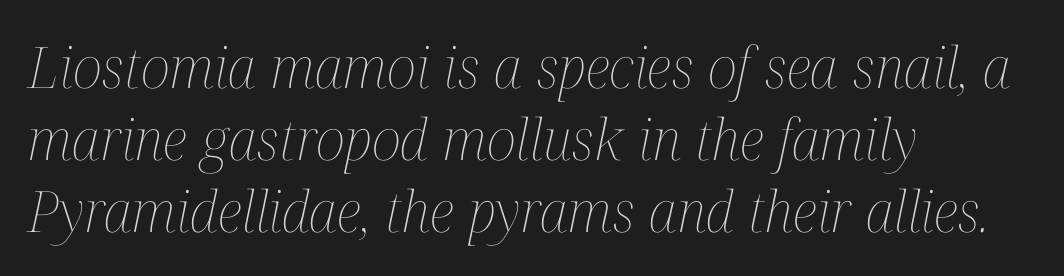
Q: Is the text bold? A: No.
Q: Is the text italic (slanted)? A: Yes, it leans right by about 12 degrees.
Q: Is the text underlined? A: No.
Q: How is the paragraph aligned? A: Left-aligned.
Q: Is the spacing between letters normal or unusually wide? A: Normal.
Q: Is the spacing between lines tight, normal or loose? A: Normal.
Q: Width (condensed, normal, or wide)? A: Condensed.
Q: Stroke contrast? A: Medium.
Q: x-height? A: Medium.
Q: Monospaced? A: No.
